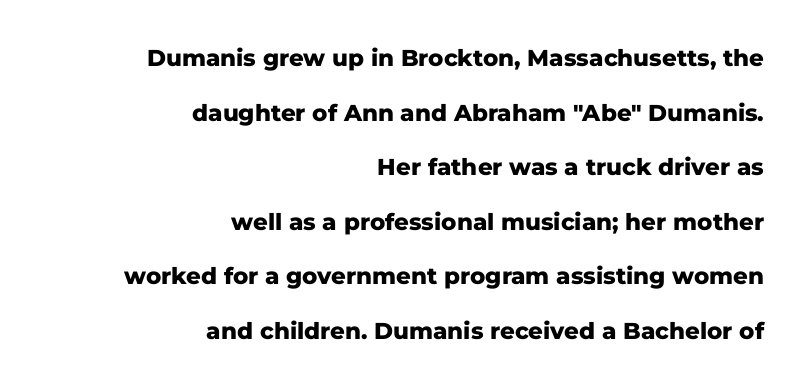
The image shows 23 px bold type, upright; set right-aligned, loose line spacing (2.37x), normal letter spacing, not underlined.
